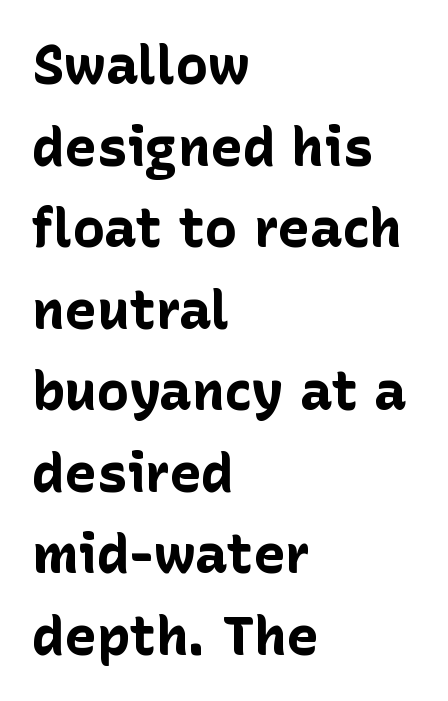
{"serif": "no", "italic": "no", "bold": "yes", "weight": "bold", "width": "normal", "stroke_contrast": "low", "x_height": "medium", "monospaced": "no", "underline": "no", "align": "left", "line_spacing": "normal", "line_spacing_ratio": 1.51, "letter_spacing": "normal", "letter_spacing_em": 0.0, "glyph_px": 54}
